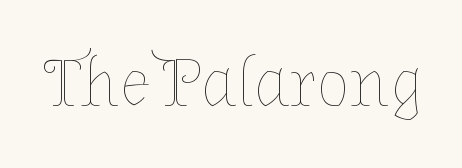
Q: Is the text bold? A: No.
Q: Is the text italic (slanted)? A: No, it is upright.
Q: Is the text underlined? A: No.
Q: Is the spacing between letters normal or unusually wide? A: Normal.
Q: Width (condensed, normal, or wide)? A: Normal.
Q: Stroke contrast? A: Low.
Q: x-height? A: Medium.
Q: Monospaced? A: No.
